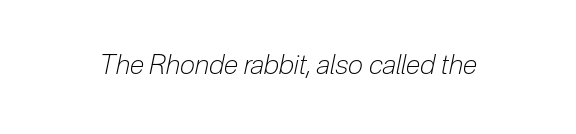
{"italic": "yes", "lean": "right", "slant_degrees": 12, "bold": "no", "underline": "no", "letter_spacing": "normal", "letter_spacing_em": 0.0, "glyph_px": 27}
